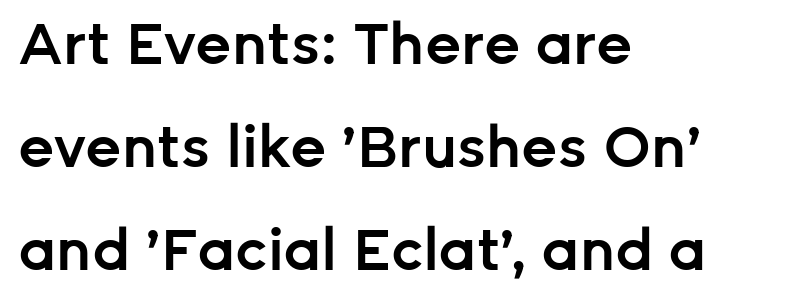
Q: Is the text bold? A: Semi-bold.
Q: Is the text italic (slanted)? A: No, it is upright.
Q: Is the typeface a serif or a sans-serif typeface? A: Sans-serif.
Q: Is the text underlined? A: No.
Q: How is the paragraph aligned? A: Left-aligned.
Q: Is the spacing between letters normal or unusually wide? A: Normal.
Q: Width (condensed, normal, or wide)? A: Normal.
Q: Stroke contrast? A: Low.
Q: x-height? A: Medium.
Q: Monospaced? A: No.
